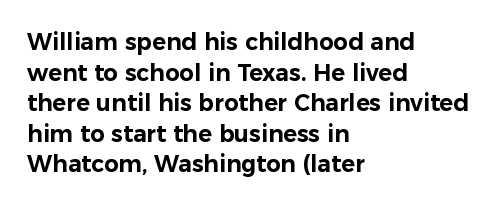
A typesetter would call this leading conventional body-copy spacing. No italicization has been applied; the sample stays upright. Tracking value appears to be zero — textbook default spacing. Short and long lines alike share a common starting point at left. Decoration check: the copy has no underline.
